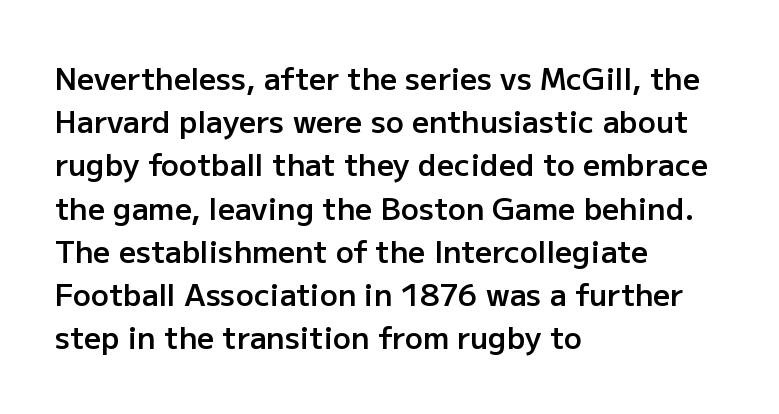
{"serif": "no", "italic": "no", "bold": "semi", "weight": "semibold", "width": "normal", "stroke_contrast": "low", "x_height": "medium", "monospaced": "no", "underline": "no", "align": "left", "line_spacing": "normal", "line_spacing_ratio": 1.44, "letter_spacing": "normal", "letter_spacing_em": 0.0, "glyph_px": 30}
